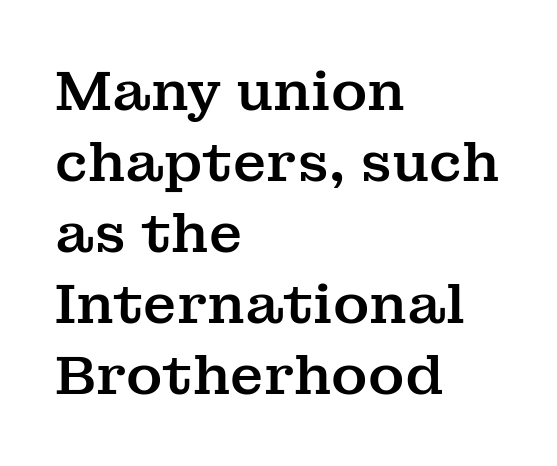
Q: Is the text italic (slanted)? A: No, it is upright.
Q: Is the typeface a serif or a sans-serif typeface? A: Serif.
Q: Is the text underlined? A: No.
Q: How is the paragraph aligned? A: Left-aligned.
Q: Is the spacing between letters normal or unusually wide? A: Normal.
Q: Is the spacing between lines tight, normal or loose? A: Normal.
Q: Width (condensed, normal, or wide)? A: Normal.
Q: Stroke contrast? A: Medium.
Q: x-height? A: Medium.
Q: Monospaced? A: No.
